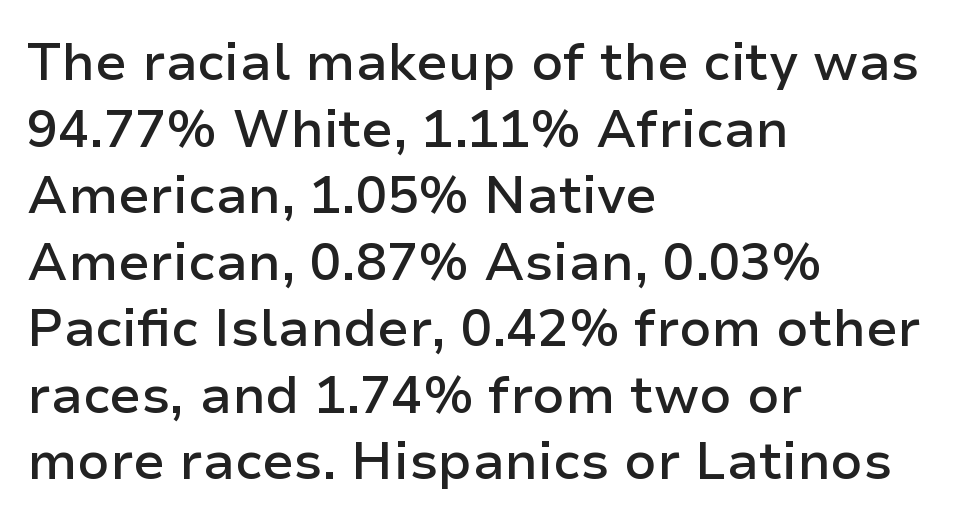
Q: Is the text bold? A: Semi-bold.
Q: Is the text italic (slanted)? A: No, it is upright.
Q: Is the typeface a serif or a sans-serif typeface? A: Sans-serif.
Q: Is the text underlined? A: No.
Q: How is the paragraph aligned? A: Left-aligned.
Q: Is the spacing between letters normal or unusually wide? A: Normal.
Q: Is the spacing between lines tight, normal or loose? A: Normal.
Q: Width (condensed, normal, or wide)? A: Normal.
Q: Stroke contrast? A: Low.
Q: x-height? A: Medium.
Q: Monospaced? A: No.
